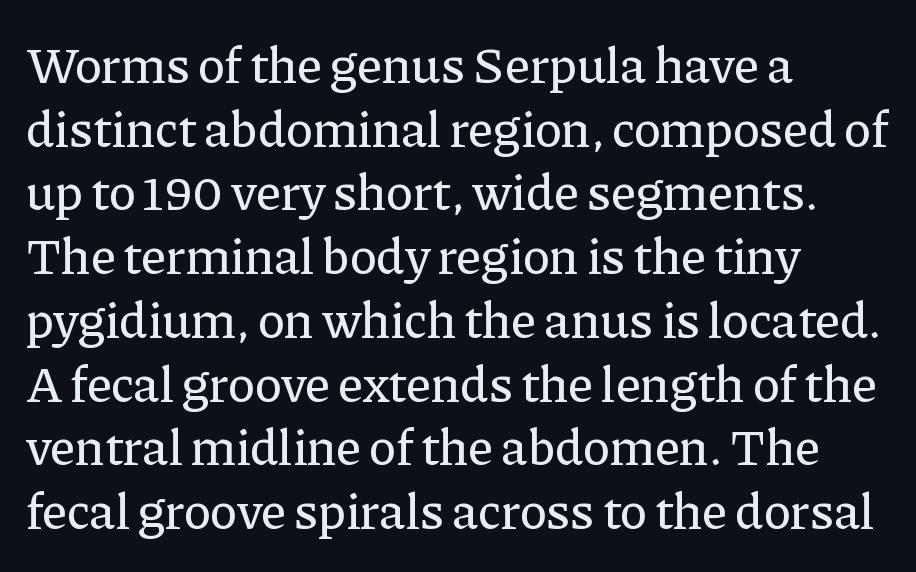
Q: Is the text italic (slanted)? A: No, it is upright.
Q: Is the typeface a serif or a sans-serif typeface? A: Serif.
Q: Is the text underlined? A: No.
Q: How is the paragraph aligned? A: Left-aligned.
Q: Is the spacing between letters normal or unusually wide? A: Normal.
Q: Is the spacing between lines tight, normal or loose? A: Normal.
Q: Width (condensed, normal, or wide)? A: Normal.
Q: Stroke contrast? A: Low.
Q: x-height? A: Medium.
Q: Monospaced? A: No.
